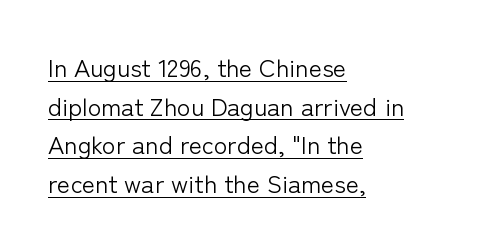
Every stem runs plumb, perpendicular to the baseline. The passage shown is not bold in any degree. Decoration check: the copy is underlined. Spacing between characters is what you'd get straight out of the box. Interline gaps are of average width in this sample.
